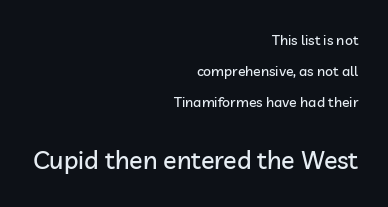
Which chunk is bigger? The second one — the bottom block dwarfs the top. No extra tracking has been applied to these lines. Whoever set this chose breathing room over compactness in the vertical rhythm. Nope, not italic — everything's standing straight.
